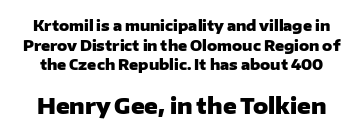
The letters stand upright; this is a roman face. Evenly set lines give the paragraph a standard silhouette. The tracking reads as untouched default to a designer's eye. Chunky letters — that's bold for sure. Size hierarchy here favors the trailing block over the leading one. Type without underlining.
